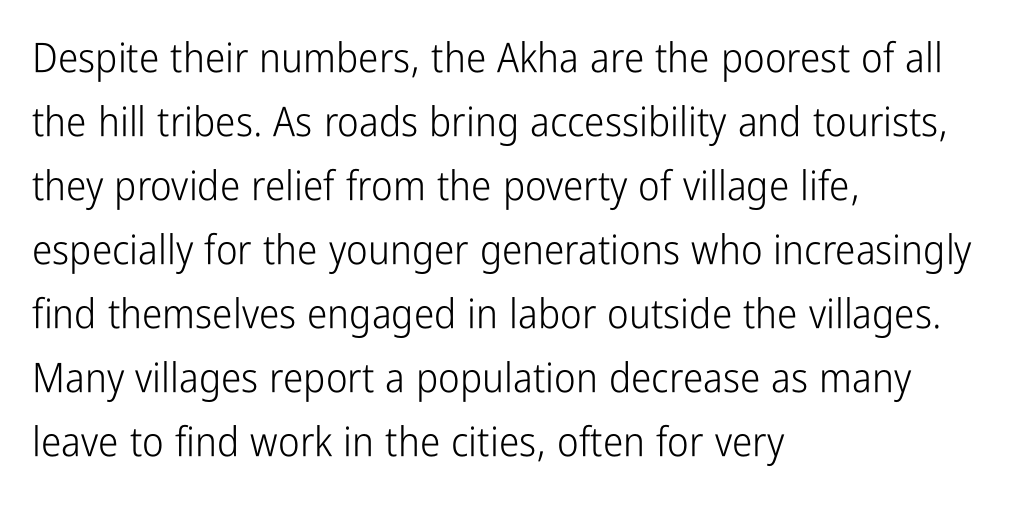
A classic flush-left, rag-right setting is used for this passage. The type family on display is of the sans-serif kind. Proportional: the letters do not fall into vertical columns. The specimen reads as upright at a glance. Type without underlining.
